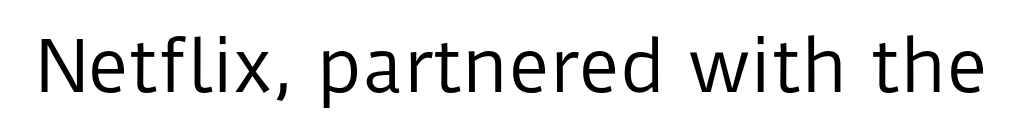
Q: Is the text bold? A: No.
Q: Is the text italic (slanted)? A: No, it is upright.
Q: Is the typeface a serif or a sans-serif typeface? A: Sans-serif.
Q: Is the text underlined? A: No.
Q: Is the spacing between letters normal or unusually wide? A: Normal.
Q: Width (condensed, normal, or wide)? A: Normal.
Q: Stroke contrast? A: Low.
Q: x-height? A: Medium.
Q: Monospaced? A: No.
